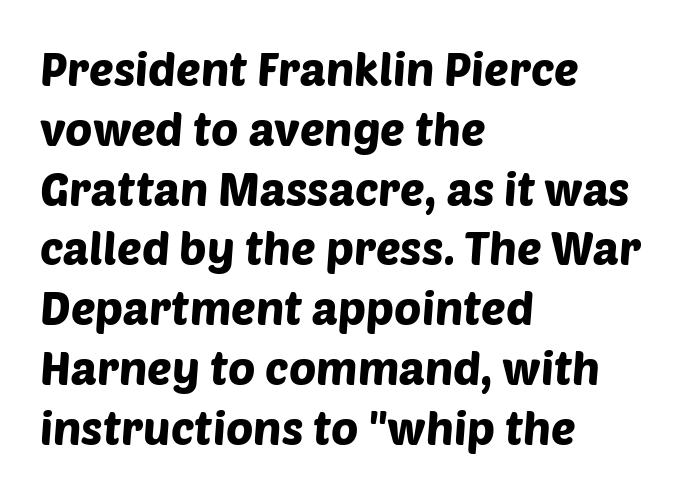
Students, note that the glyphs here touch the page at normal intervals. The letters advance in unequal steps, a hallmark of proportional type. What's the leading like? Ordinary, nothing unusual. Are there feet on the stems? There aren't — it's a sans. Line beginnings align vertically; line endings do not.
